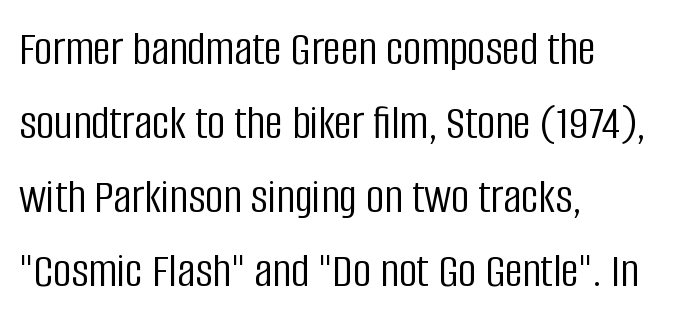
The image shows 50 px light, condensed sans-serif type, upright; set left-aligned, normal line spacing (1.48x), normal letter spacing, not underlined; low stroke contrast and a large x-height.
